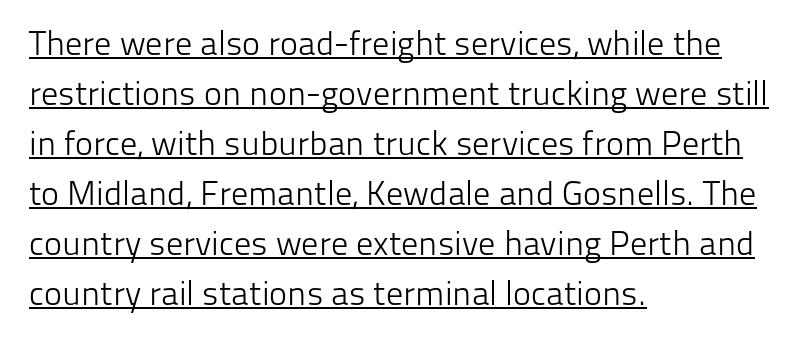
The image shows 34 px light sans-serif type, upright; set left-aligned, normal line spacing (1.47x), normal letter spacing, underlined; low stroke contrast and a medium x-height.
